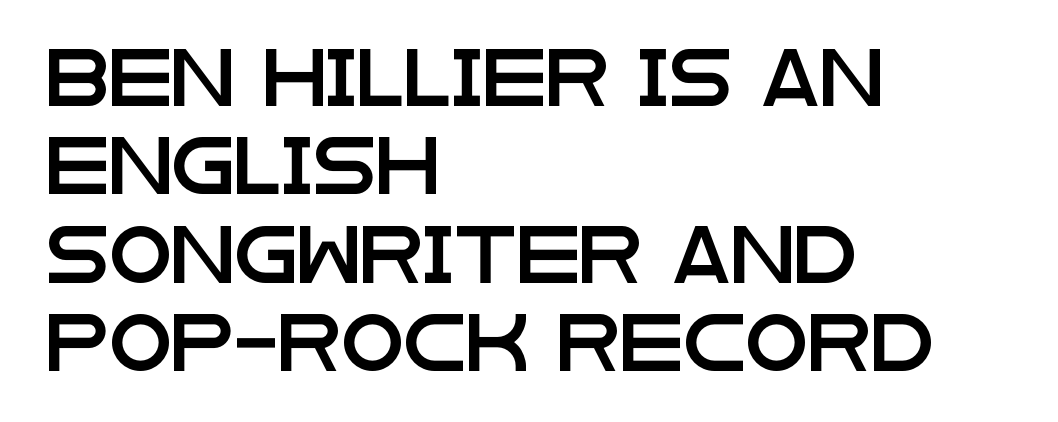
{"serif": "no", "italic": "no", "width": "wide", "stroke_contrast": "low", "x_height": "large", "monospaced": "no", "underline": "no", "align": "left", "line_spacing": "normal", "line_spacing_ratio": 1.55, "letter_spacing": "normal", "letter_spacing_em": 0.0, "glyph_px": 57}
